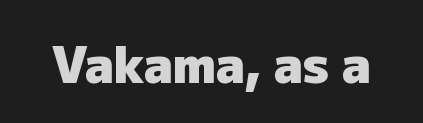
The image shows 50 px heavy sans-serif type, upright; set normal letter spacing, not underlined; low stroke contrast and a medium x-height.
